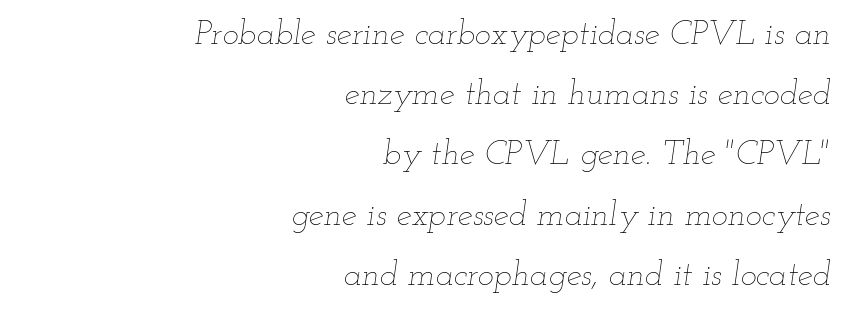
{"italic": "yes", "lean": "right", "slant_degrees": 12, "bold": "no", "weight": "thin", "width": "wide", "stroke_contrast": "low", "x_height": "small", "monospaced": "no", "underline": "no", "align": "right", "line_spacing_ratio": 1.77, "letter_spacing": "normal", "letter_spacing_em": 0.0, "glyph_px": 34}
